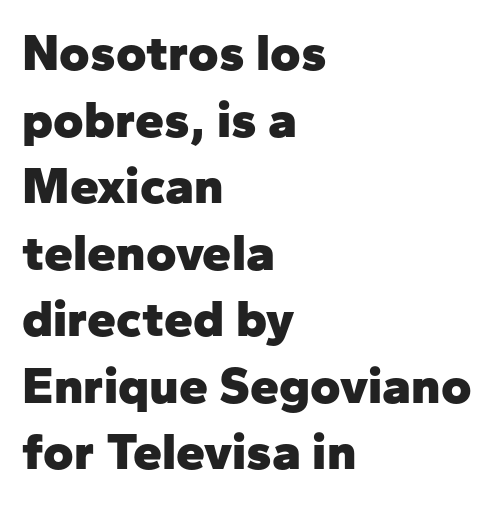
Q: Is the text bold? A: Yes.
Q: Is the text italic (slanted)? A: No, it is upright.
Q: Is the typeface a serif or a sans-serif typeface? A: Sans-serif.
Q: Is the text underlined? A: No.
Q: How is the paragraph aligned? A: Left-aligned.
Q: Is the spacing between letters normal or unusually wide? A: Normal.
Q: Is the spacing between lines tight, normal or loose? A: Normal.
Q: Width (condensed, normal, or wide)? A: Normal.
Q: Stroke contrast? A: Low.
Q: x-height? A: Medium.
Q: Monospaced? A: No.
